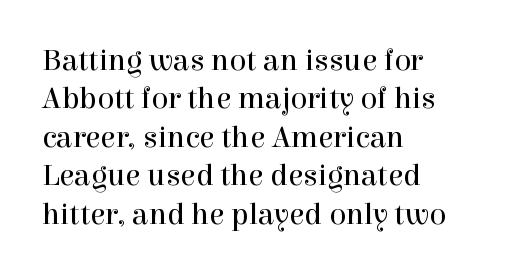
The words here are not underlined. Here the designer chose a conventional face with non-uniform glyph widths. Type style note: has serifs. Tall strokes in this sample are plumb rather than angled.
